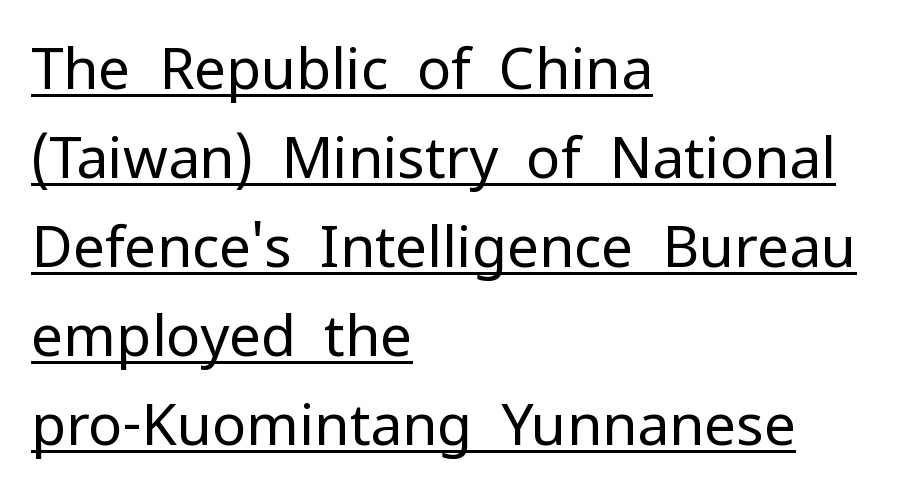
The image shows 57 px regular-weight sans-serif type, upright; set left-aligned, normal line spacing (1.56x), normal letter spacing, underlined; low stroke contrast and a medium x-height.
